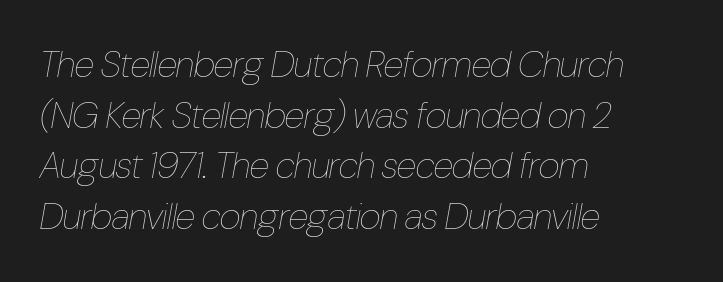
{"italic": "yes", "lean": "right", "slant_degrees": 10, "bold": "no", "weight": "thin", "width": "condensed", "stroke_contrast": "low", "x_height": "medium", "monospaced": "no", "underline": "no", "align": "left", "line_spacing": "normal", "line_spacing_ratio": 1.37, "letter_spacing": "normal", "letter_spacing_em": 0.0, "glyph_px": 37}
